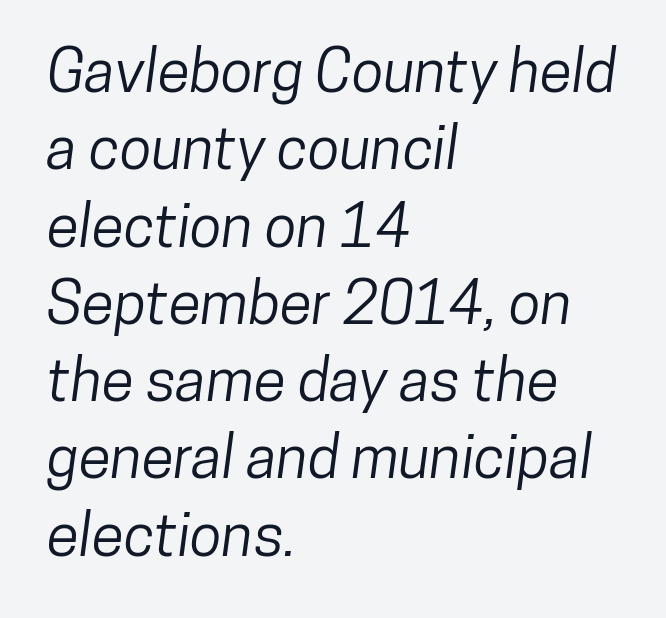
The image shows 59 px condensed sans-serif type; set left-aligned, normal line spacing (1.31x), normal letter spacing, not underlined; low stroke contrast and a medium x-height.
